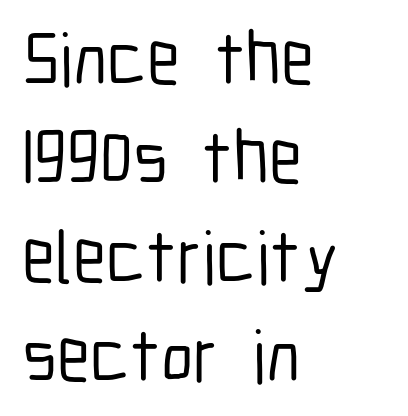
Q: Is the text italic (slanted)? A: No, it is upright.
Q: Is the typeface a serif or a sans-serif typeface? A: Sans-serif.
Q: Is the text underlined? A: No.
Q: How is the paragraph aligned? A: Left-aligned.
Q: Is the spacing between letters normal or unusually wide? A: Normal.
Q: Is the spacing between lines tight, normal or loose? A: Normal.
Q: Width (condensed, normal, or wide)? A: Condensed.
Q: Stroke contrast? A: Low.
Q: x-height? A: Medium.
Q: Monospaced? A: No.
